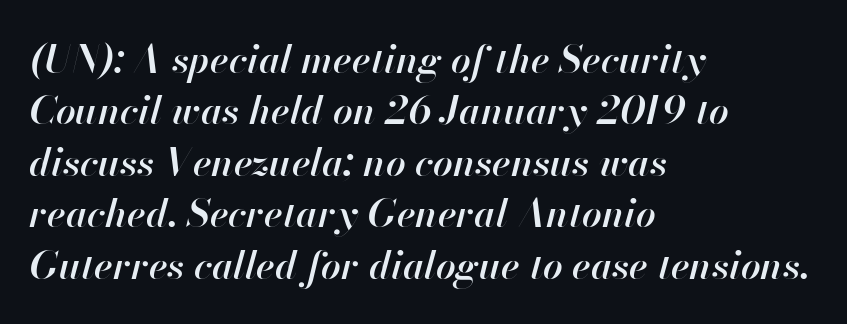
Q: Is the text bold? A: Semi-bold.
Q: Is the text italic (slanted)? A: Yes, it leans right by about 13 degrees.
Q: Is the text underlined? A: No.
Q: How is the paragraph aligned? A: Left-aligned.
Q: Is the spacing between letters normal or unusually wide? A: Normal.
Q: Is the spacing between lines tight, normal or loose? A: Normal.
Q: Width (condensed, normal, or wide)? A: Normal.
Q: Stroke contrast? A: High.
Q: x-height? A: Small.
Q: Monospaced? A: No.
